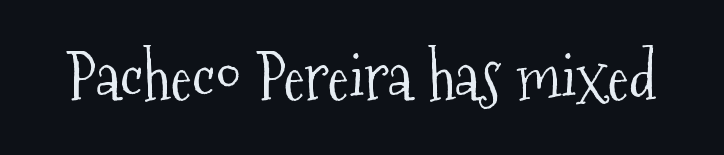
The image shows 65 px light, condensed serif type, upright; set normal letter spacing, not underlined; medium stroke contrast and a medium x-height.
